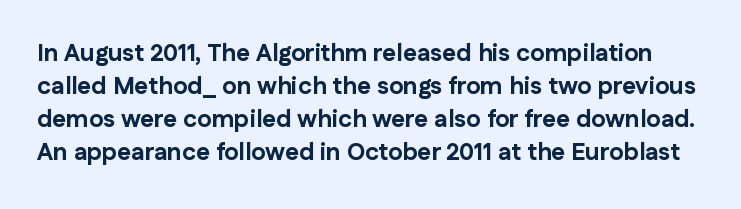
The image shows 24 px bold type, upright; set normal line spacing (1.38x), normal letter spacing, not underlined.
